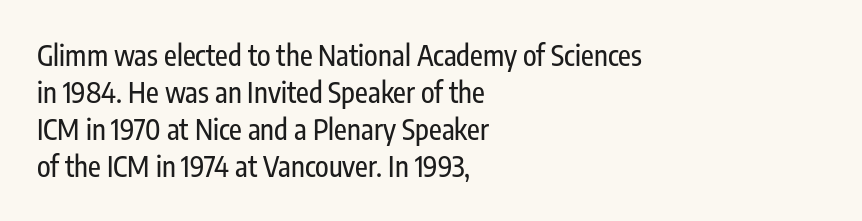
Horizontal alignment here is leftward, the default for most running prose. Every stem runs plumb, perpendicular to the baseline. Vertically, the passage feels balanced, rows spaced as you'd expect. Here the designer chose a conventional face with non-uniform glyph widths. Any mark beneath the type? The region is blank. Characters follow at the spacing the type designer built in.
